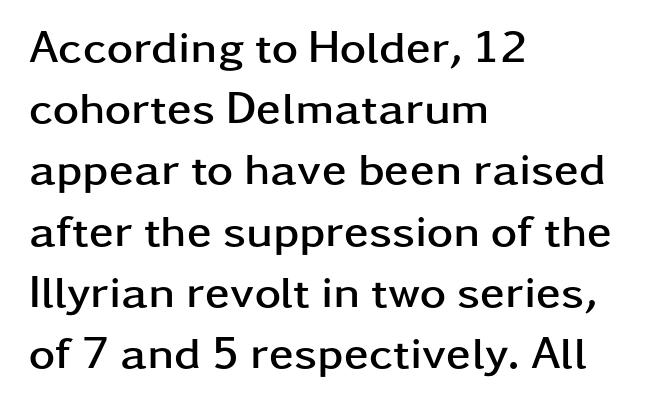
Spacing between characters is what you'd get straight out of the box. Note the varied advance widths — an 'i' is clearly narrower than an 'm'. The space directly below the letters is spotless. The space between consecutive lines is moderate.
